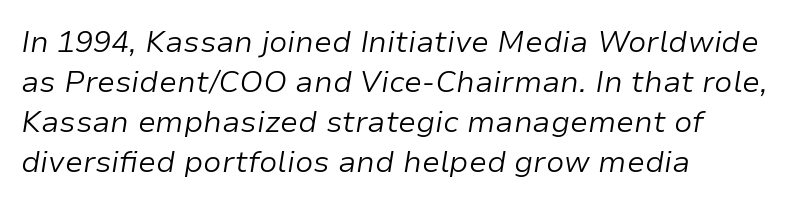
Does the copy run flush right? No — it runs flush left. You could not count columns in this text — the font is proportionally spaced. This sample uses plain, unmodified letter spacing. A bare baseline throughout the passage. Normally led — the rows are evenly, conventionally spaced. No heavy texture on the line: the type isn't bold.
